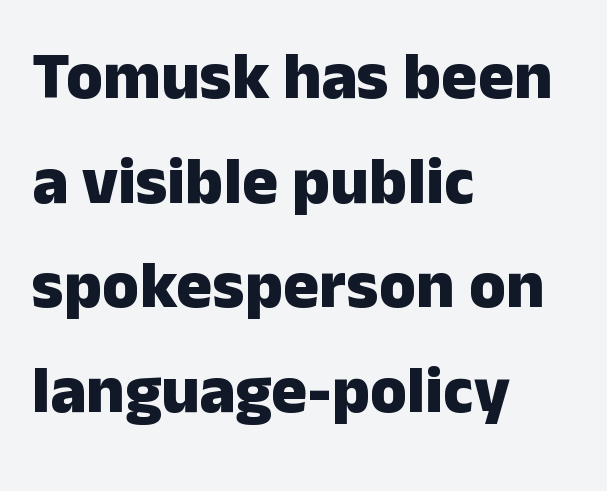
The image shows 67 px heavy sans-serif type, upright; set left-aligned, normal line spacing (1.56x), normal letter spacing, not underlined; low stroke contrast and a medium x-height.
